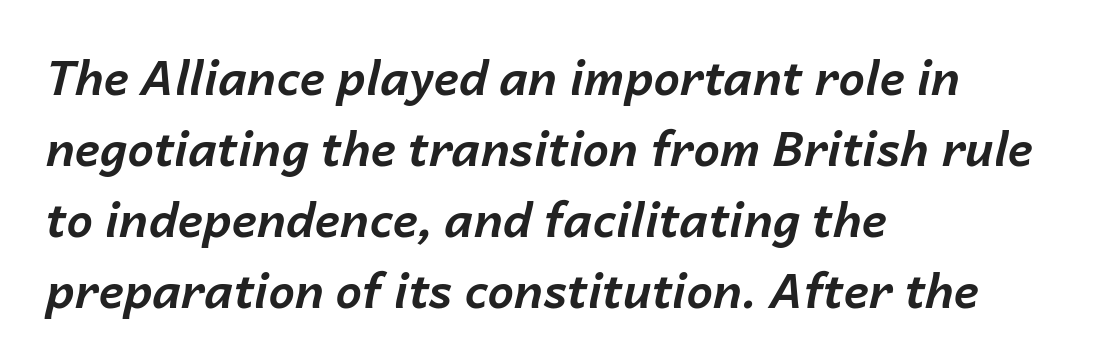
How heavy is the stroke? Heavy — this is a bold. The typesetter chose a ragged-right arrangement here. Style check: oblique. The space beneath each line is pristine and unruled. Leading: standard.
